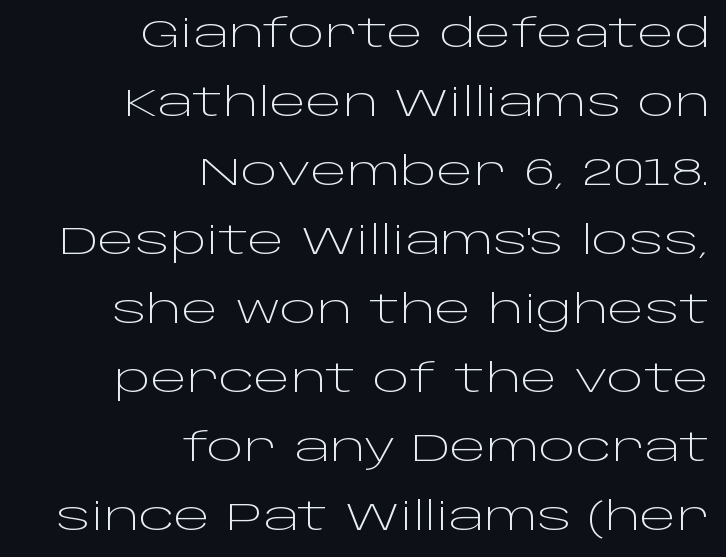
Short note: letters normally spaced. This sample has the flowing, uneven cadence of proportional lettering. Do the letters lean? They stand straight. Is the stroke heavy? The answer is a plain regular-or-lighter. Compared with a flush-left layout, this one pins lines to the opposite, right side.
